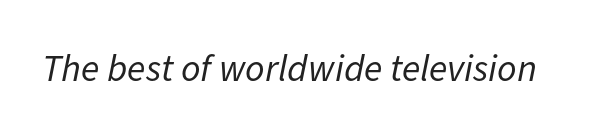
The image shows 38 px regular-weight type, italic (leaning right); set normal letter spacing, not underlined; low stroke contrast and a medium x-height.
